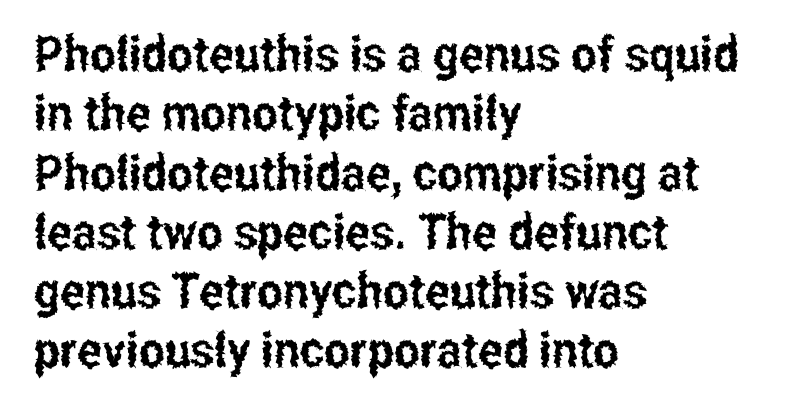
Q: Is the text italic (slanted)? A: No, it is upright.
Q: Is the typeface a serif or a sans-serif typeface? A: Sans-serif.
Q: Is the text underlined? A: No.
Q: How is the paragraph aligned? A: Left-aligned.
Q: Is the spacing between letters normal or unusually wide? A: Normal.
Q: Width (condensed, normal, or wide)? A: Condensed.
Q: Stroke contrast? A: Low.
Q: x-height? A: Medium.
Q: Monospaced? A: No.
